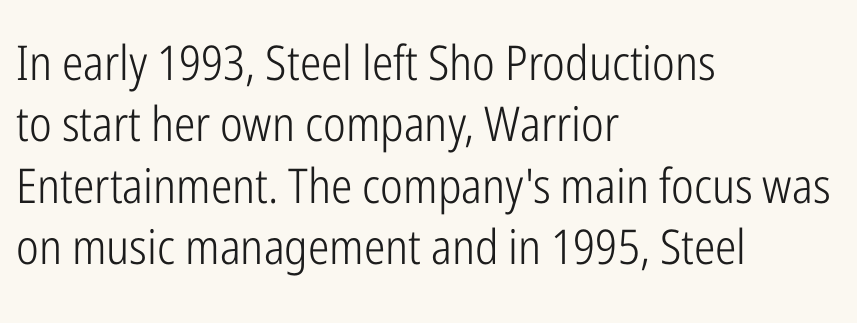
The image shows 48 px light, condensed sans-serif type, upright; set left-aligned, normal line spacing (1.28x), normal letter spacing, not underlined; low stroke contrast and a medium x-height.
